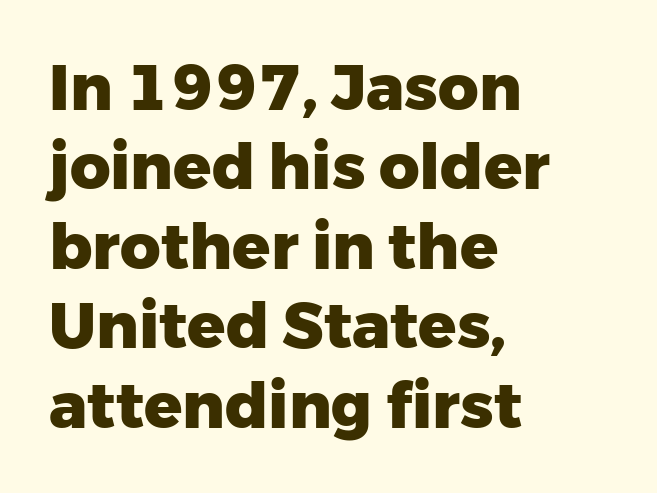
Q: Is the text bold? A: Yes.
Q: Is the text italic (slanted)? A: No, it is upright.
Q: Is the typeface a serif or a sans-serif typeface? A: Sans-serif.
Q: Is the text underlined? A: No.
Q: How is the paragraph aligned? A: Left-aligned.
Q: Is the spacing between letters normal or unusually wide? A: Normal.
Q: Is the spacing between lines tight, normal or loose? A: Normal.
Q: Width (condensed, normal, or wide)? A: Normal.
Q: Stroke contrast? A: Low.
Q: x-height? A: Medium.
Q: Monospaced? A: No.
